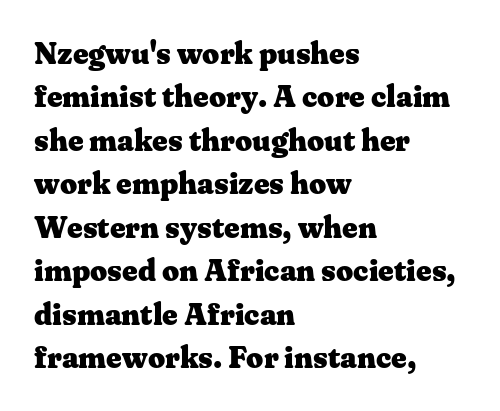
Q: Is the text bold? A: Yes.
Q: Is the text italic (slanted)? A: No, it is upright.
Q: Is the typeface a serif or a sans-serif typeface? A: Serif.
Q: Is the text underlined? A: No.
Q: How is the paragraph aligned? A: Left-aligned.
Q: Is the spacing between letters normal or unusually wide? A: Normal.
Q: Is the spacing between lines tight, normal or loose? A: Normal.
Q: Width (condensed, normal, or wide)? A: Wide.
Q: Stroke contrast? A: Medium.
Q: x-height? A: Medium.
Q: Monospaced? A: No.
